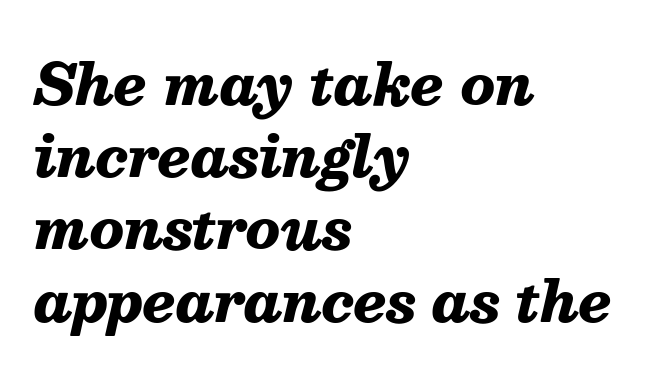
The image shows 56 px heavy type, italic (leaning right); set left-aligned, normal line spacing (1.29x), normal letter spacing, not underlined; medium stroke contrast and a medium x-height.
